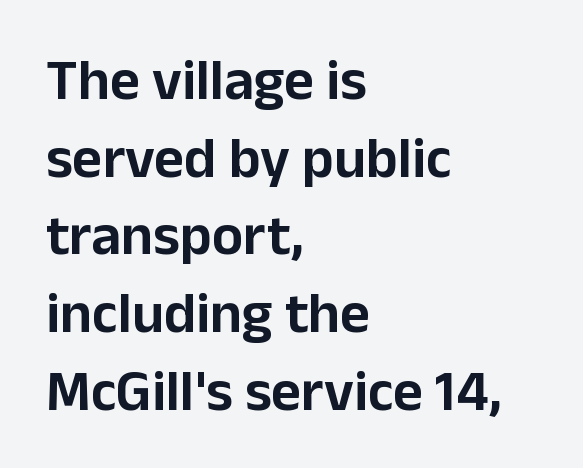
{"serif": "no", "italic": "no", "width": "normal", "stroke_contrast": "low", "x_height": "medium", "monospaced": "no", "underline": "no", "align": "left", "line_spacing": "normal", "line_spacing_ratio": 1.34, "letter_spacing": "normal", "letter_spacing_em": 0.0, "glyph_px": 58}
